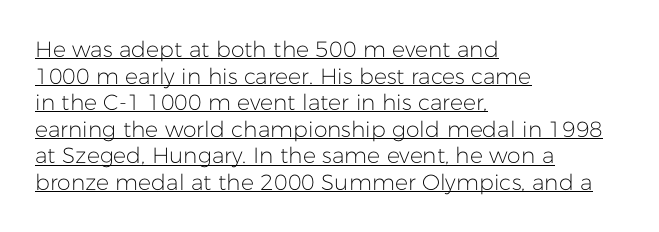
The image shows 22 px text type, upright; set left-aligned, line spacing 1.21x, normal letter spacing, underlined.
